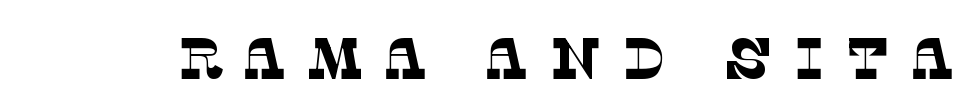
Descenders hang freely into open space. Is the type heavy? It reads as light-to-regular instead. Varying glyph widths throughout — classic text-font behaviour. Note: serifs present on the glyphs. In terms of letterspacing, this is a distinctly airy, spread setting.
